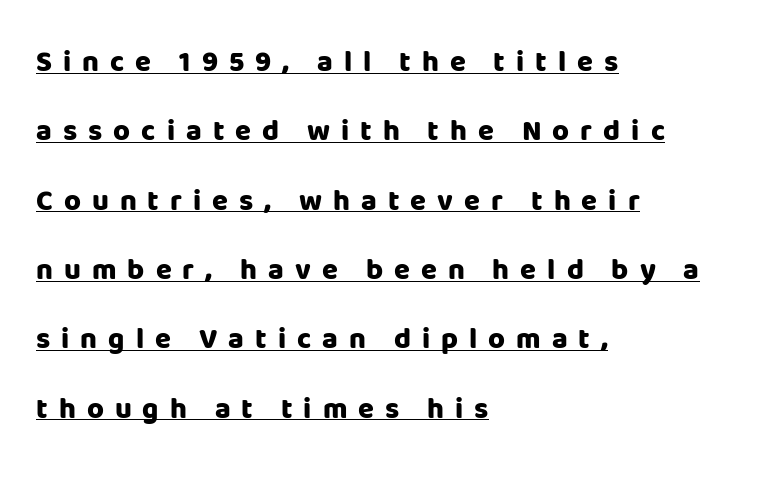
The image shows 29 px heavy sans-serif type, upright; set left-aligned, loose line spacing (2.39x), unusually wide letter spacing (+0.38 em), underlined; low stroke contrast and a large x-height.
